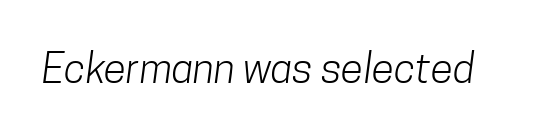
Q: Is the text bold? A: No.
Q: Is the typeface a serif or a sans-serif typeface? A: Sans-serif.
Q: Is the text underlined? A: No.
Q: Is the spacing between letters normal or unusually wide? A: Normal.
Q: Width (condensed, normal, or wide)? A: Condensed.
Q: Stroke contrast? A: Low.
Q: x-height? A: Medium.
Q: Monospaced? A: No.
